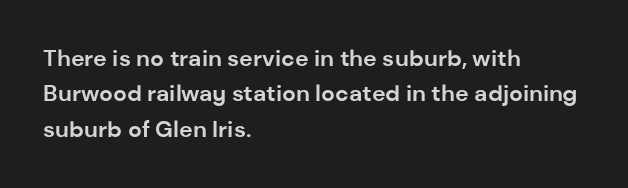
The image shows 23 px bold type, upright; set left-aligned, normal line spacing (1.54x), normal letter spacing, not underlined.
